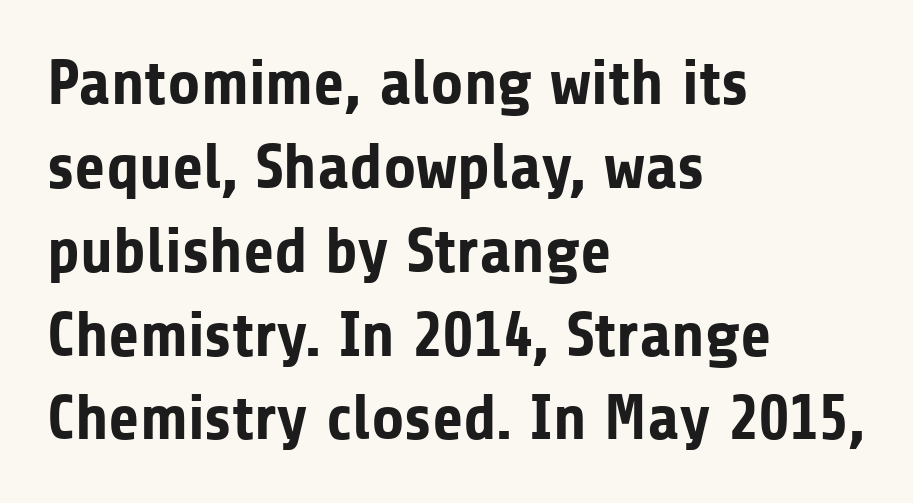
{"serif": "no", "italic": "no", "bold": "yes", "weight": "bold", "width": "normal", "stroke_contrast": "low", "x_height": "medium", "monospaced": "no", "underline": "no", "align": "left", "line_spacing": "normal", "line_spacing_ratio": 1.31, "letter_spacing": "normal", "letter_spacing_em": 0.0, "glyph_px": 64}
